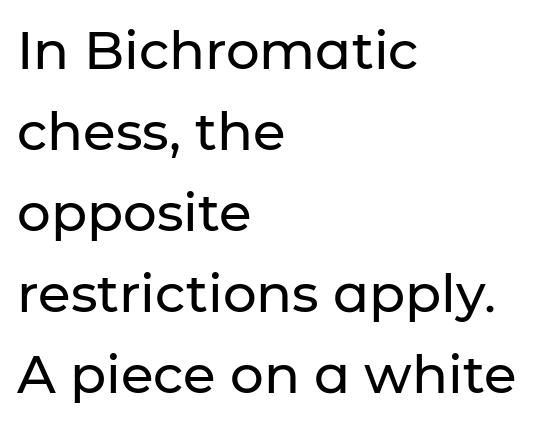
{"serif": "no", "italic": "no", "width": "normal", "stroke_contrast": "low", "x_height": "medium", "monospaced": "no", "underline": "no", "align": "left", "line_spacing": "normal", "line_spacing_ratio": 1.53, "letter_spacing": "normal", "letter_spacing_em": 0.0, "glyph_px": 53}
